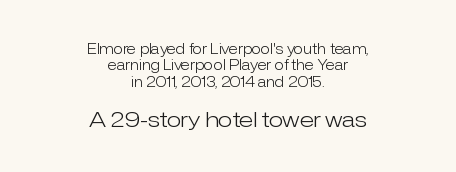
Q: Is the text bold? A: No.
Q: Is the text italic (slanted)? A: No, it is upright.
Q: Is the text underlined? A: No.
Q: How is the paragraph aligned? A: Centered.
Q: Is the spacing between letters normal or unusually wide? A: Normal.
Q: Which block of text is set in a larger size, the first (top) or the second (bottom)? A: The second (bottom) one.
